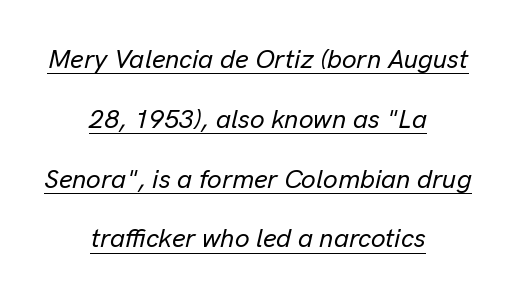
These lines keep a tight, regular rhythm from letter to letter. Every row of glyphs is offset so its center matches the block's center. Is the type slanted? Yes — the strokes lean at a clear angle. If you measured baseline to baseline, you'd find a long distance. Beneath each row of characters lies a ruled line.
